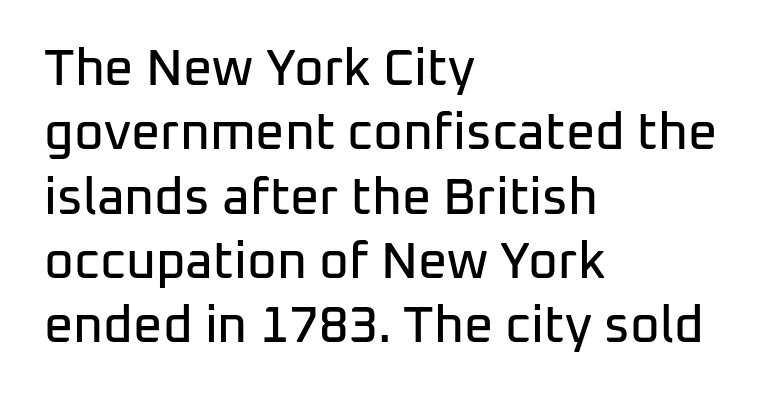
Caption: multi-line text, flush left, ragged right. The letters advance in unequal steps, a hallmark of proportional type. Notice how the stems are strictly vertical — no italics here. A clean baseline with only descenders dipping below it. The passage shown stacks its lines at a standard gap. Students, note that the glyphs here touch the page at normal intervals.
